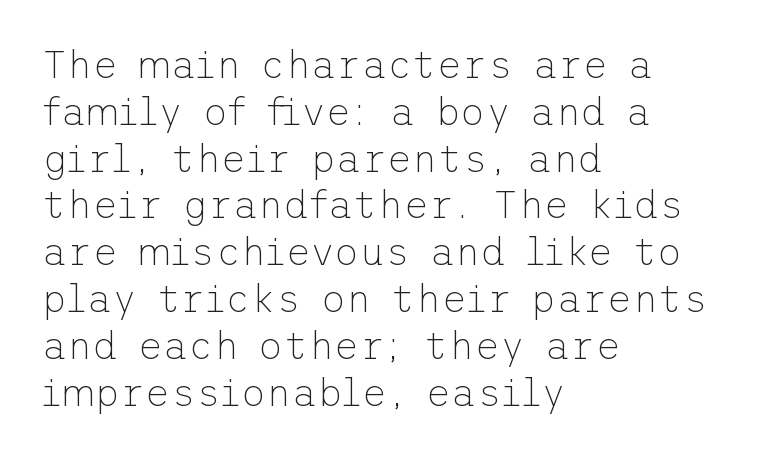
Q: Is the text bold? A: No.
Q: Is the text italic (slanted)? A: No, it is upright.
Q: Is the typeface a serif or a sans-serif typeface? A: Sans-serif.
Q: Is the text underlined? A: No.
Q: How is the paragraph aligned? A: Left-aligned.
Q: Is the spacing between letters normal or unusually wide? A: Normal.
Q: Width (condensed, normal, or wide)? A: Normal.
Q: Stroke contrast? A: Low.
Q: x-height? A: Medium.
